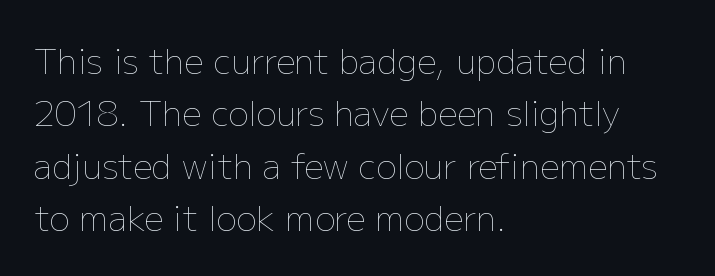
What's the leading like? Ordinary, nothing unusual. Ink coverage per letter is moderate at most. The rendering keeps characters at their native spacing. The passage shown is typed in a proportional face where columns would drift. The rag falls on the right side of this text block. Decoration check: the copy has no underline.
